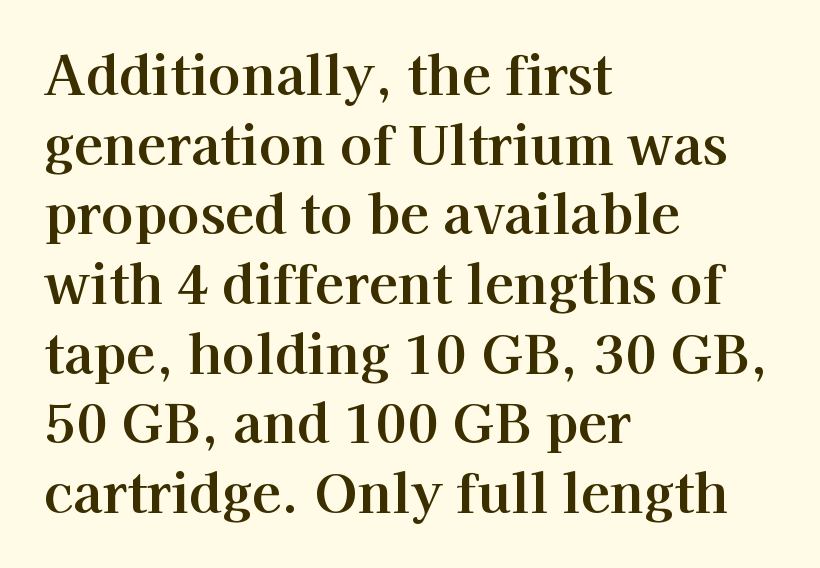
Q: Is the text italic (slanted)? A: No, it is upright.
Q: Is the typeface a serif or a sans-serif typeface? A: Serif.
Q: Is the text underlined? A: No.
Q: How is the paragraph aligned? A: Left-aligned.
Q: Is the spacing between letters normal or unusually wide? A: Normal.
Q: Is the spacing between lines tight, normal or loose? A: Normal.
Q: Width (condensed, normal, or wide)? A: Normal.
Q: Stroke contrast? A: High.
Q: x-height? A: Medium.
Q: Monospaced? A: No.
